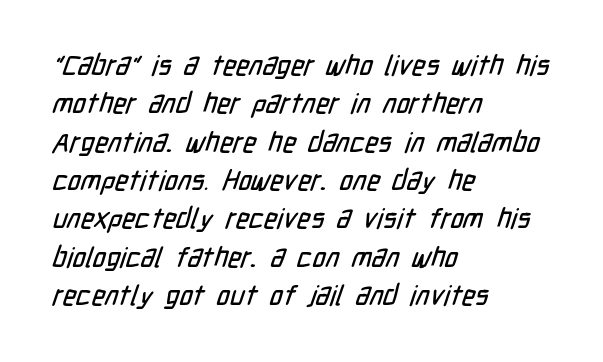
{"serif": "no", "width": "condensed", "stroke_contrast": "low", "x_height": "medium", "monospaced": "no", "underline": "no", "align": "left", "line_spacing": "normal", "line_spacing_ratio": 1.37, "letter_spacing": "normal", "letter_spacing_em": 0.0, "glyph_px": 28}
